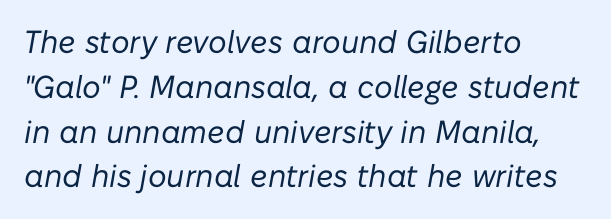
Q: Is the text bold? A: No.
Q: Is the text italic (slanted)? A: Yes, it leans right by about 10 degrees.
Q: Is the text underlined? A: No.
Q: How is the paragraph aligned? A: Left-aligned.
Q: Is the spacing between letters normal or unusually wide? A: Normal.
Q: Is the spacing between lines tight, normal or loose? A: Normal.
Q: Width (condensed, normal, or wide)? A: Normal.
Q: Stroke contrast? A: Low.
Q: x-height? A: Medium.
Q: Monospaced? A: No.
